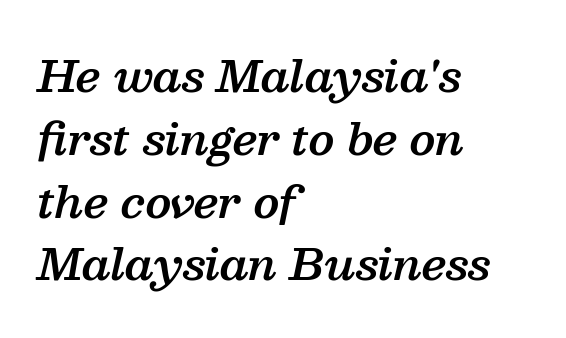
The font is running at a semibold setting, under full bold. Letters rest on an invisible, unmarked baseline. The designer left line spacing at the default. Each letter keeps its own natural width here, so spacing adapts to shape. The rendering shows small feet on the letterforms — a serif design. Notice how the passage keeps a crisp vertical edge on the left only.
